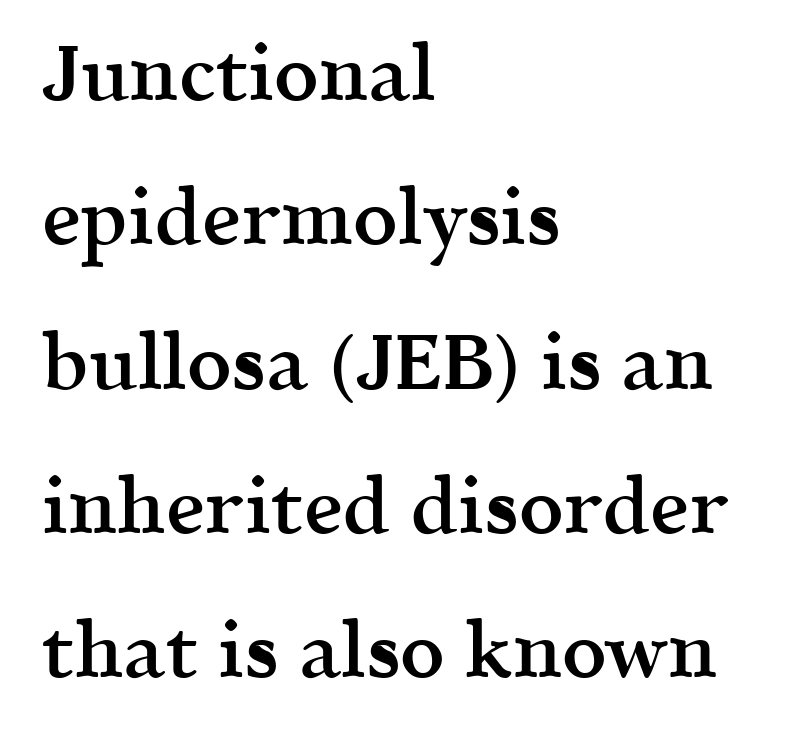
The line texture is even and compact thanks to regular tracking. The letters advance in unequal steps, a hallmark of proportional type. Unlike italic type, these characters show no tilt at all. The glyphs in this specimen are seriffed. This is the in-between weight designers call semibold or demi. Where is the straight margin? On the left.
